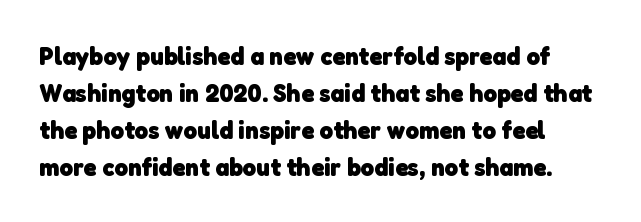
Q: Is the text bold? A: Yes.
Q: Is the text underlined? A: No.
Q: How is the paragraph aligned? A: Left-aligned.
Q: Is the spacing between letters normal or unusually wide? A: Normal.
Q: Is the spacing between lines tight, normal or loose? A: Normal.
